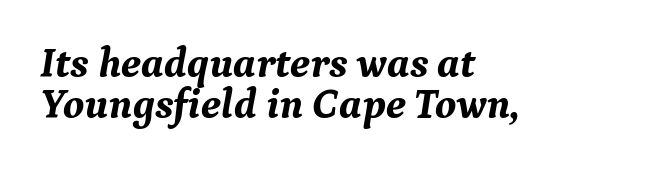
Visually the block forms a straight wall on the left and a jagged coastline on the right. Think of a printed novel: that variable character pitch is what you see here. Each row of text sits above clean, open space. The glyphs look as if they've been sheared to an angle.
